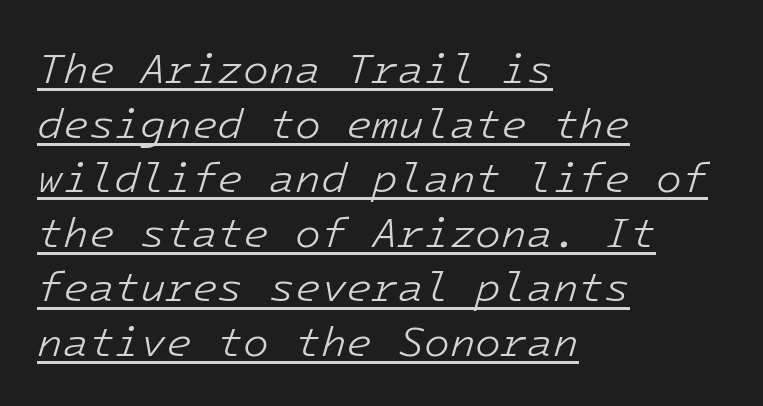
{"italic": "yes", "lean": "right", "slant_degrees": 16, "bold": "no", "weight": "light", "width": "normal", "stroke_contrast": "low", "x_height": "medium", "underline": "yes", "align": "left", "line_spacing": "normal", "line_spacing_ratio": 1.3, "letter_spacing": "normal", "letter_spacing_em": 0.0, "glyph_px": 42}
